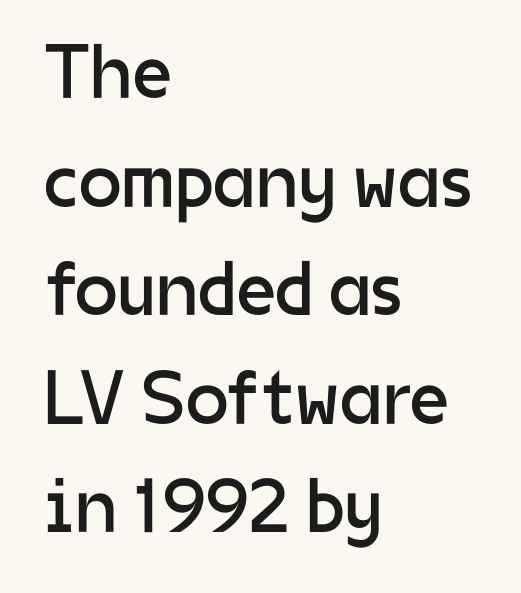
{"serif": "no", "italic": "no", "bold": "no", "weight": "regular", "width": "normal", "stroke_contrast": "low", "x_height": "medium", "monospaced": "no", "underline": "no", "align": "left", "line_spacing": "normal", "line_spacing_ratio": 1.41, "letter_spacing": "normal", "letter_spacing_em": 0.0, "glyph_px": 77}
